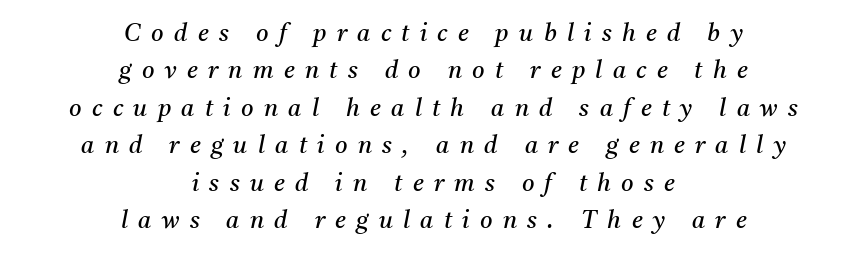
Q: Is the text bold? A: No.
Q: Is the text italic (slanted)? A: Yes, it leans right by about 11 degrees.
Q: Is the text underlined? A: No.
Q: How is the paragraph aligned? A: Centered.
Q: Is the spacing between letters normal or unusually wide? A: Unusually wide.
Q: Is the spacing between lines tight, normal or loose? A: Normal.
